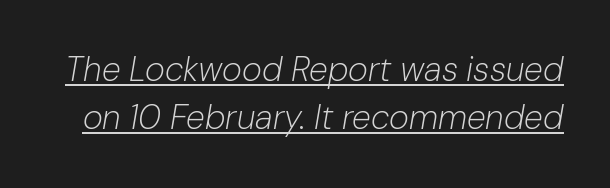
Students, observe the line beneath the letters — that is underlining. Heft: none added — not bold. The letterforms sit shoulder to shoulder at normal distance. Baseline-to-baseline distance is the conventional proportion of letter height.
